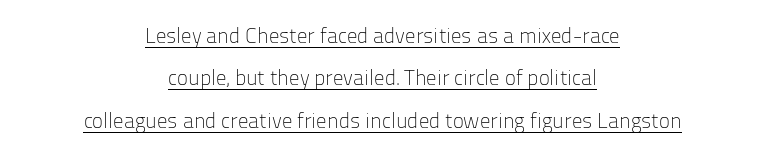
{"italic": "no", "bold": "no", "underline": "yes", "align": "center", "line_spacing": "loose", "line_spacing_ratio": 2.02, "letter_spacing": "normal", "letter_spacing_em": 0.0, "glyph_px": 21}
